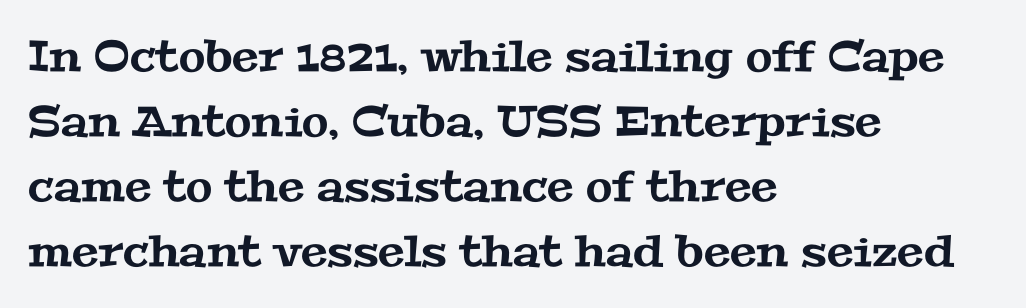
The passage shown is typeset with a serif family. Anything drawn beneath the words? Only blank space. What stands out about the letter spacing? Nothing — it is the standard amount. Think of a printed novel: that variable character pitch is what you see here.
